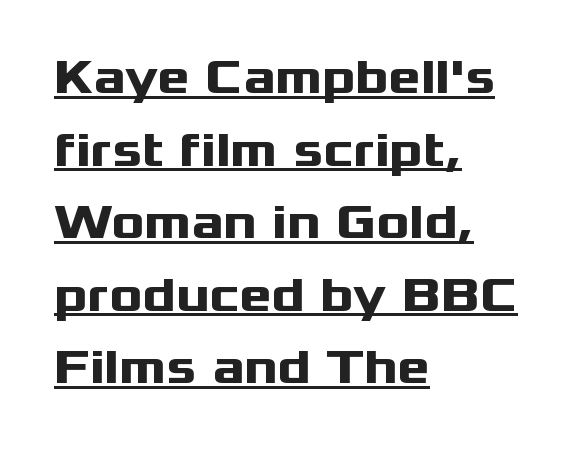
{"serif": "no", "italic": "no", "bold": "yes", "weight": "heavy", "width": "wide", "stroke_contrast": "medium", "x_height": "medium", "monospaced": "no", "underline": "yes", "align": "left", "line_spacing": "normal", "line_spacing_ratio": 1.48, "letter_spacing": "normal", "letter_spacing_em": 0.0, "glyph_px": 49}
